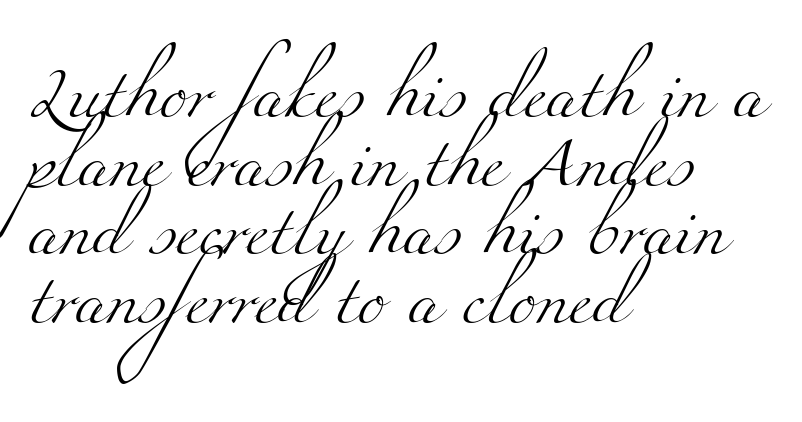
Q: Is the text bold? A: No.
Q: Is the text underlined? A: No.
Q: How is the paragraph aligned? A: Left-aligned.
Q: Is the spacing between letters normal or unusually wide? A: Normal.
Q: Is the spacing between lines tight, normal or loose? A: Normal.
Q: Width (condensed, normal, or wide)? A: Wide.
Q: Stroke contrast? A: Medium.
Q: x-height? A: Small.
Q: Monospaced? A: No.
